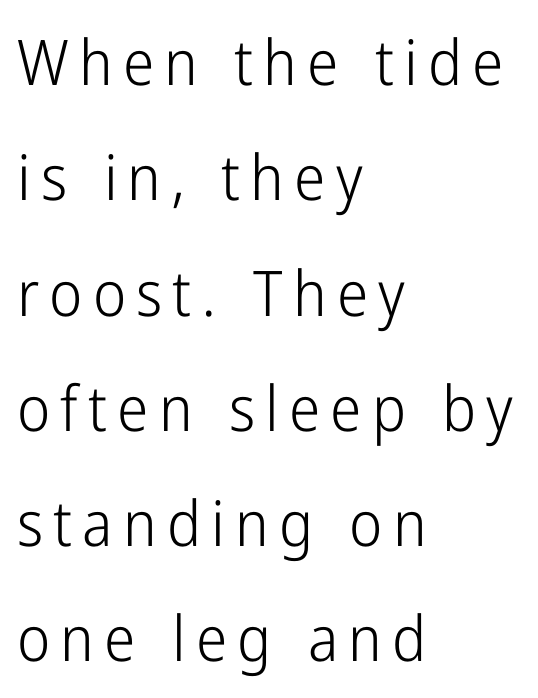
{"serif": "no", "italic": "no", "bold": "no", "weight": "light", "width": "condensed", "stroke_contrast": "low", "x_height": "medium", "monospaced": "no", "underline": "no", "align": "left", "line_spacing_ratio": 1.83, "glyph_px": 63}
